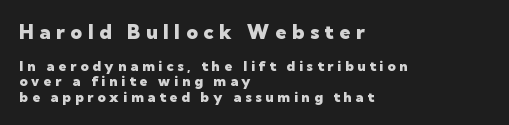
The image shows 20 px bold type, upright; set left-aligned, tight line spacing (1.1x), unusually wide letter spacing (+0.28 em), not underlined; the first (top) block is 1.43x larger.
